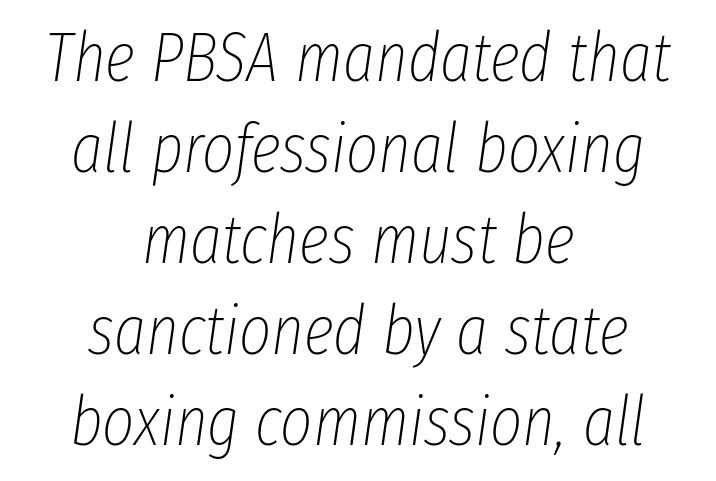
The text block is weighted toward neither margin, spreading evenly from the middle. Inter-character spacing is left at the font's built-in metrics. A normal amount of white space separates one row of letters from the next. Proportional: the letters do not fall into vertical columns. This is oblique type, the kind used for emphasis or titles.
